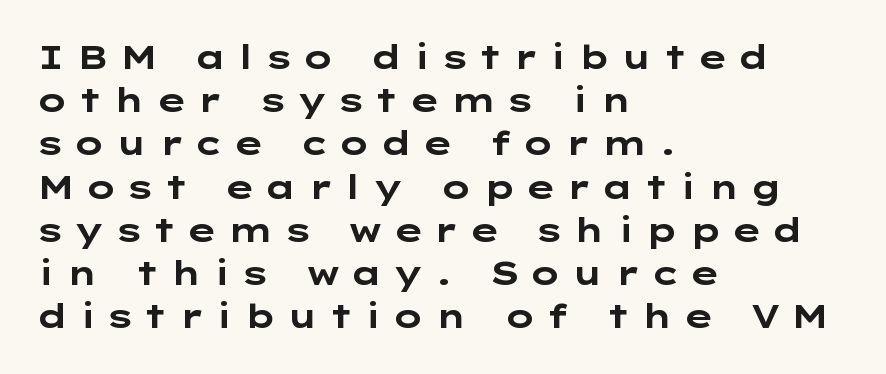
These lines sit exactly where default settings would place them. Underlining? Definitely not there. Alignment: flush left. Observe the wide spacing: letters keep a clear distance from each other. The type sits square on the baseline with zero lean.
